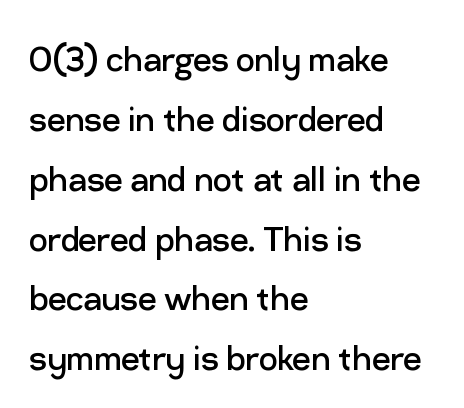
{"serif": "no", "italic": "no", "bold": "no", "weight": "regular", "width": "normal", "stroke_contrast": "low", "x_height": "medium", "monospaced": "no", "underline": "no", "align": "left", "line_spacing": "normal", "line_spacing_ratio": 1.46, "letter_spacing": "normal", "letter_spacing_em": 0.0, "glyph_px": 41}
